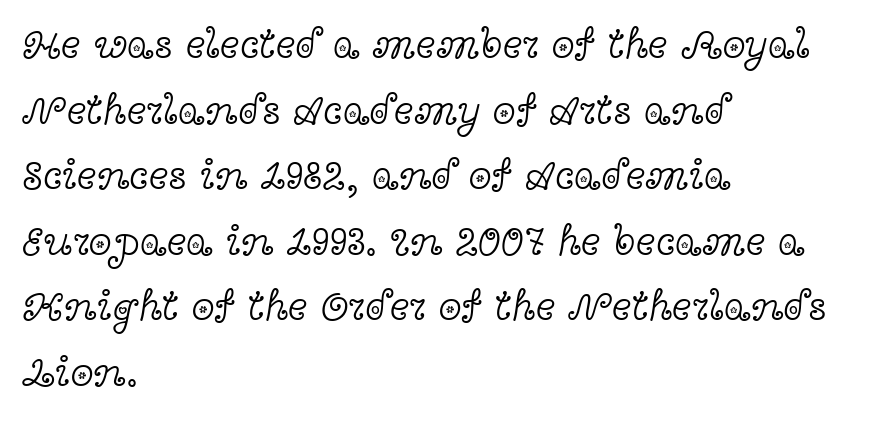
The image shows 42 px light, wide serif type, upright; set left-aligned, normal line spacing (1.56x), normal letter spacing, not underlined; a medium x-height.
